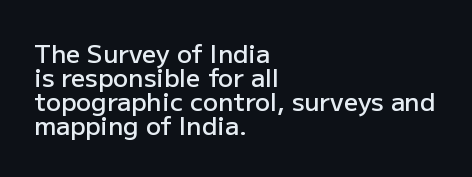
Every stem runs plumb, perpendicular to the baseline. Summary of vertical rhythm: compact, with narrow interline spacing. The zone under the glyphs is completely vacant. How heavy is the stroke? Medium-heavy — a semibold, shy of bold. Horizontal alignment here is leftward, the default for most running prose.
